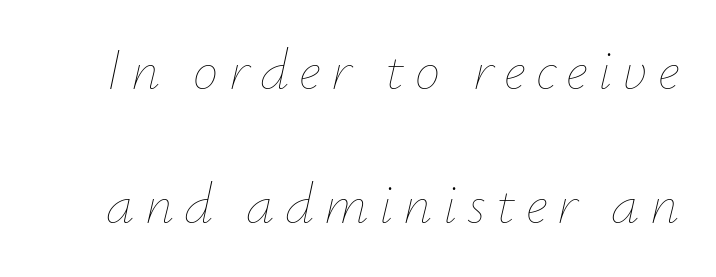
The image shows 57 px thin type, italic (leaning right); set loose line spacing (2.35x), not underlined; low stroke contrast and a small x-height.
